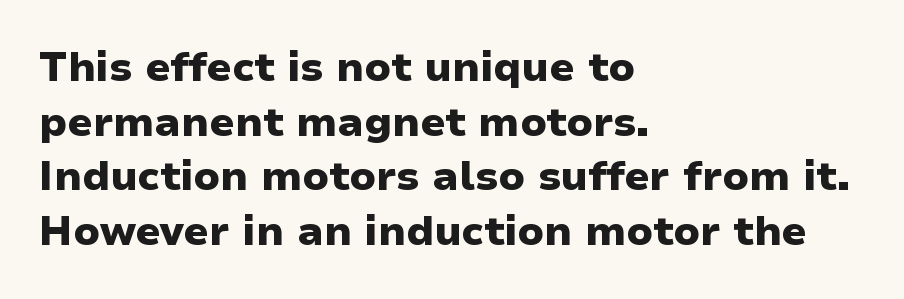
The image shows 41 px heavy sans-serif type, upright; set left-aligned, normal line spacing (1.33x), normal letter spacing, not underlined; low stroke contrast and a medium x-height.
